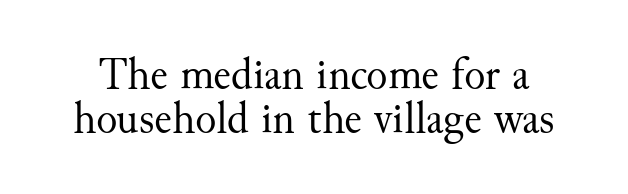
Q: Is the text bold? A: No.
Q: Is the text italic (slanted)? A: No, it is upright.
Q: Is the typeface a serif or a sans-serif typeface? A: Serif.
Q: Is the text underlined? A: No.
Q: Is the spacing between letters normal or unusually wide? A: Normal.
Q: Is the spacing between lines tight, normal or loose? A: Tight.
Q: Width (condensed, normal, or wide)? A: Normal.
Q: Stroke contrast? A: Medium.
Q: x-height? A: Small.
Q: Monospaced? A: No.
